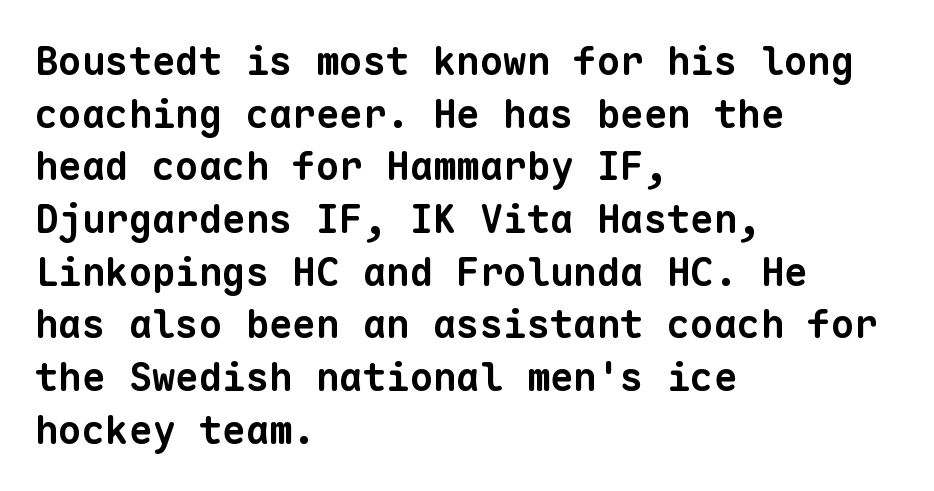
Q: Is the text bold? A: Yes.
Q: Is the typeface a serif or a sans-serif typeface? A: Sans-serif.
Q: Is the text underlined? A: No.
Q: How is the paragraph aligned? A: Left-aligned.
Q: Is the spacing between letters normal or unusually wide? A: Normal.
Q: Is the spacing between lines tight, normal or loose? A: Normal.
Q: Width (condensed, normal, or wide)? A: Normal.
Q: Stroke contrast? A: Low.
Q: x-height? A: Medium.
Q: Monospaced? A: Yes.
